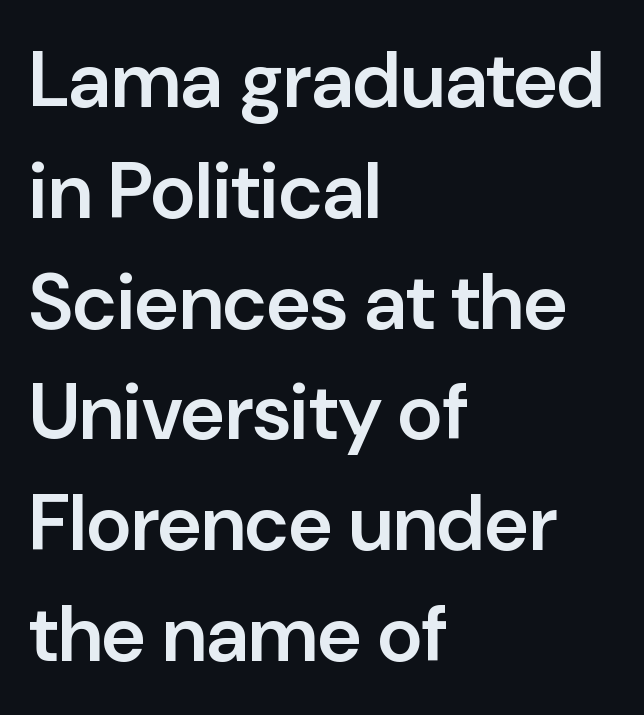
{"serif": "no", "italic": "no", "bold": "semi", "weight": "semibold", "width": "normal", "stroke_contrast": "low", "x_height": "medium", "monospaced": "no", "underline": "no", "align": "left", "line_spacing": "normal", "line_spacing_ratio": 1.42, "letter_spacing": "normal", "letter_spacing_em": 0.0, "glyph_px": 78}
